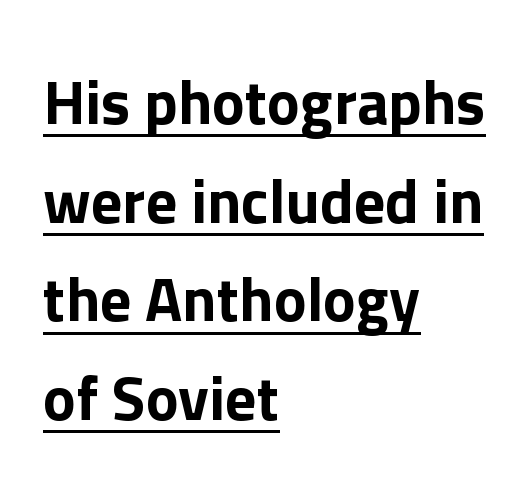
{"serif": "no", "italic": "no", "width": "normal", "stroke_contrast": "low", "x_height": "medium", "monospaced": "no", "underline": "yes", "align": "left", "line_spacing": "normal", "line_spacing_ratio": 1.59, "letter_spacing": "normal", "letter_spacing_em": 0.0, "glyph_px": 62}
